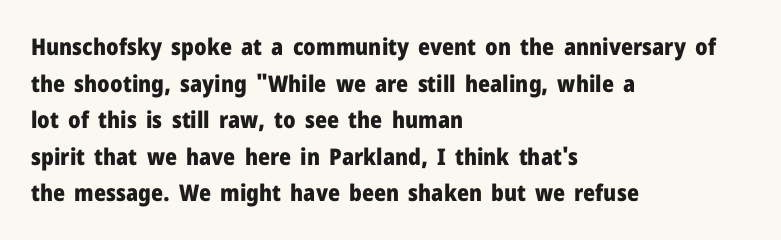
The image shows 23 px bold type, upright; set left-aligned, normal line spacing (1.59x), normal letter spacing, not underlined.
